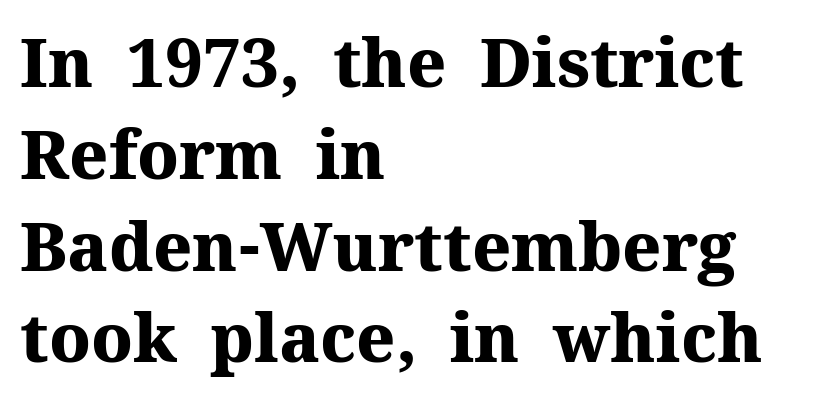
Just letters on the line, the space beneath them empty. The type family on display is of the serif kind. The vertical gap from one line to the next is medium. Nobody touched the tracking dial on this one. The letters advance in unequal steps, a hallmark of proportional type.
